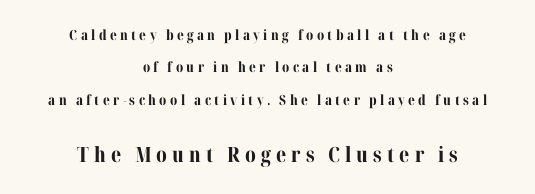
{"italic": "no", "bold": "yes", "underline": "no", "align": "center", "line_spacing": "loose", "line_spacing_ratio": 2.31, "letter_spacing": "wide", "letter_spacing_em": 0.24, "larger_block": "second", "size_ratio": 1.5, "glyph_px": 21}
